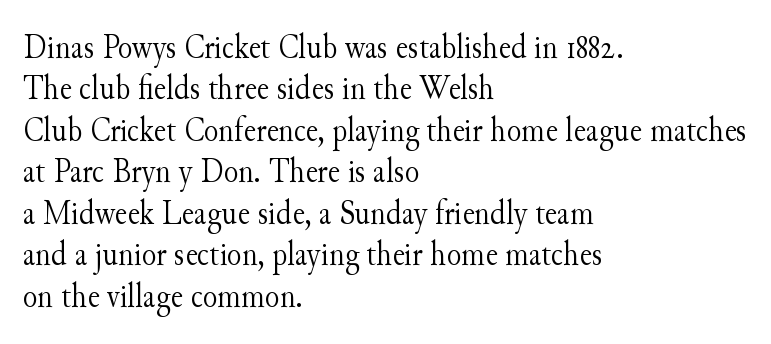
The image shows 34 px light serif type, upright; set left-aligned, line spacing 1.22x, normal letter spacing, not underlined; medium stroke contrast and a small x-height.
